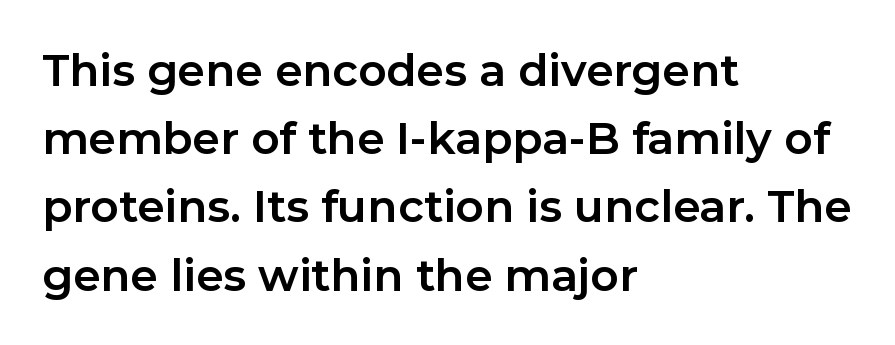
Students, observe: this is what conventionally led text looks like. Horizontal alignment here is leftward, the default for most running prose. The space beneath each line is pristine and unruled. Here the designer chose a conventional face with non-uniform glyph widths. When letters stand straight like this, we call the style roman or upright. You'd pick this weight for a headline — it's a proper bold.
